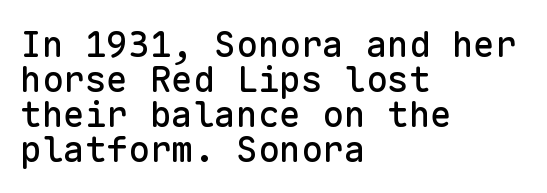
{"serif": "no", "italic": "no", "width": "normal", "stroke_contrast": "low", "x_height": "medium", "monospaced": "yes", "underline": "no", "align": "left", "line_spacing": "tight", "line_spacing_ratio": 0.97, "letter_spacing": "normal", "letter_spacing_em": 0.0, "glyph_px": 36}
